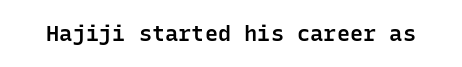
Q: Is the text bold? A: Semi-bold.
Q: Is the text italic (slanted)? A: No, it is upright.
Q: Is the text underlined? A: No.
Q: Is the spacing between letters normal or unusually wide? A: Normal.
